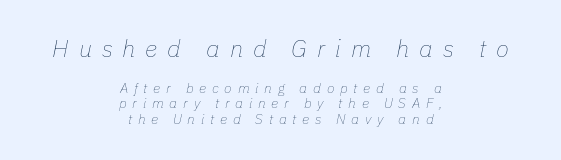
Italic: yes, the glyphs are oblique. Stroke mass is kept to a normal reading level or below. Honestly, the rows look squashed on top of each other. Unmarked baselines from the first word to the last. Casual observation: everything's sitting right in the middle. You get the large type first, then a drop to smaller type.
